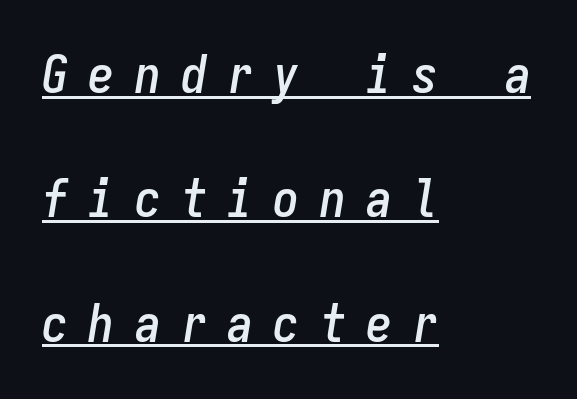
{"italic": "yes", "lean": "right", "slant_degrees": 9, "width": "condensed", "stroke_contrast": "low", "x_height": "medium", "monospaced": "yes", "underline": "yes", "align": "left", "line_spacing": "loose", "line_spacing_ratio": 2.39, "letter_spacing": "wide", "letter_spacing_em": 0.39, "glyph_px": 52}
